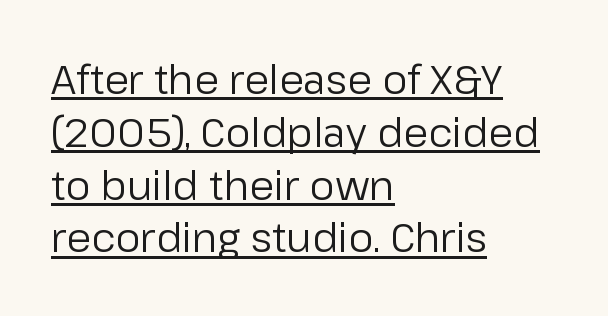
The image shows 40 px regular-weight sans-serif type, upright; set left-aligned, normal line spacing (1.32x), normal letter spacing, underlined; low stroke contrast and a medium x-height.
